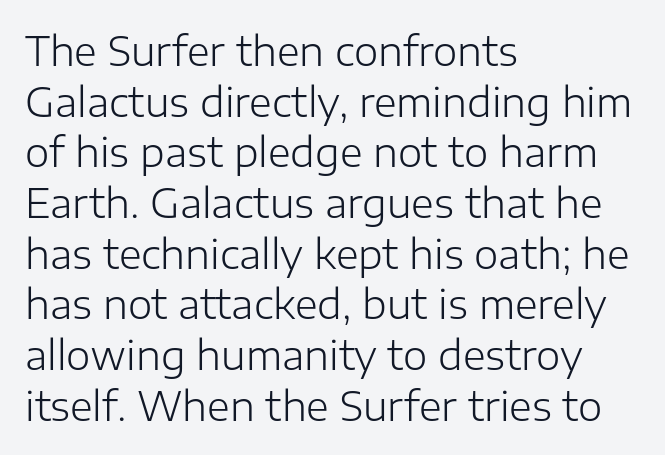
The image shows 39 px light sans-serif type, upright; set left-aligned, normal line spacing (1.3x), normal letter spacing, not underlined; low stroke contrast and a medium x-height.
